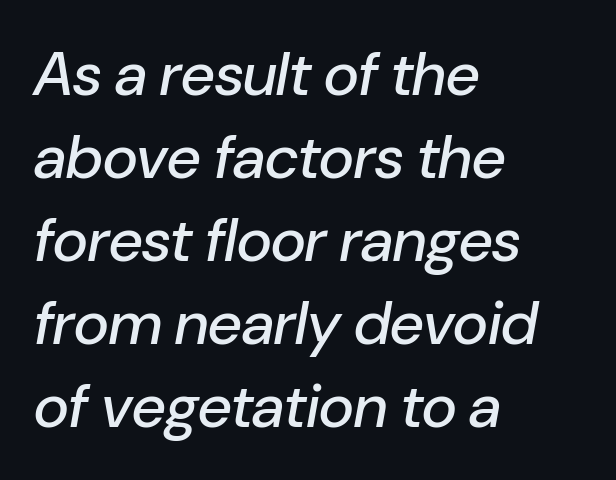
The image shows 61 px text type, italic (leaning right); set left-aligned, normal line spacing (1.36x), normal letter spacing, not underlined; low stroke contrast and a medium x-height.
